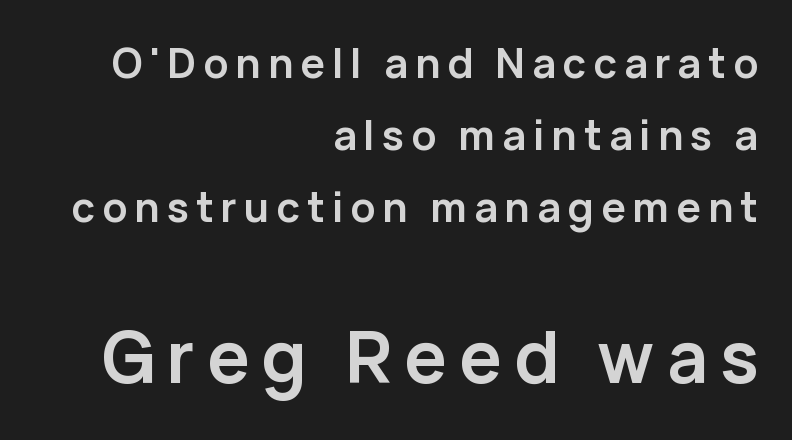
Q: Is the text bold? A: Yes.
Q: Is the text italic (slanted)? A: No, it is upright.
Q: Is the typeface a serif or a sans-serif typeface? A: Sans-serif.
Q: Is the text underlined? A: No.
Q: How is the paragraph aligned? A: Right-aligned.
Q: Which block of text is set in a larger size, the first (top) or the second (bottom)? A: The second (bottom) one.
Q: Width (condensed, normal, or wide)? A: Normal.
Q: Stroke contrast? A: Low.
Q: x-height? A: Medium.
Q: Monospaced? A: No.
